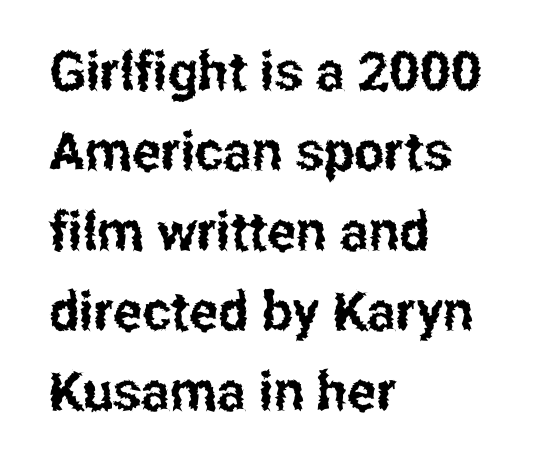
The image shows 54 px condensed sans-serif type, upright; set left-aligned, normal line spacing (1.48x), normal letter spacing, not underlined; low stroke contrast and a medium x-height.
